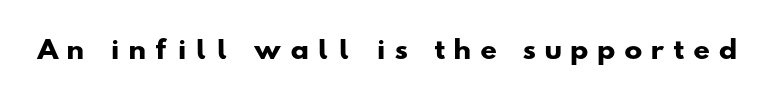
{"bold": "yes", "underline": "no", "letter_spacing": "wide", "letter_spacing_em": 0.41, "glyph_px": 24}
